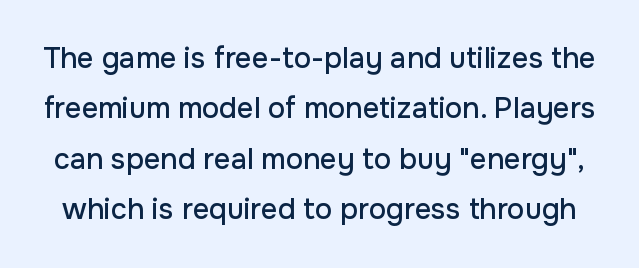
Q: Is the text italic (slanted)? A: No, it is upright.
Q: Is the typeface a serif or a sans-serif typeface? A: Sans-serif.
Q: Is the text underlined? A: No.
Q: Is the spacing between letters normal or unusually wide? A: Normal.
Q: Width (condensed, normal, or wide)? A: Normal.
Q: Stroke contrast? A: Low.
Q: x-height? A: Medium.
Q: Monospaced? A: No.
